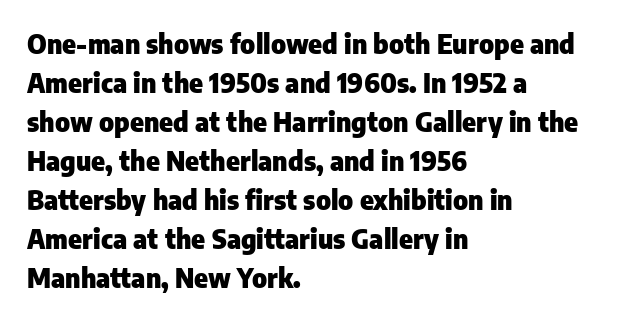
Successive baselines arrive at the customary interval. Nope, not italic — everything's standing straight. Stroke thickness is high; the sample reads as a true bold. Line starts are locked; line ends wander. Clear beneath every line of the passage. The line texture is even and compact thanks to regular tracking.
